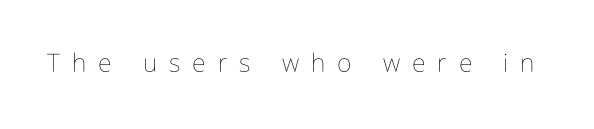
Q: Is the text bold? A: No.
Q: Is the text italic (slanted)? A: No, it is upright.
Q: Is the text underlined? A: No.
Q: Is the spacing between letters normal or unusually wide? A: Unusually wide.
